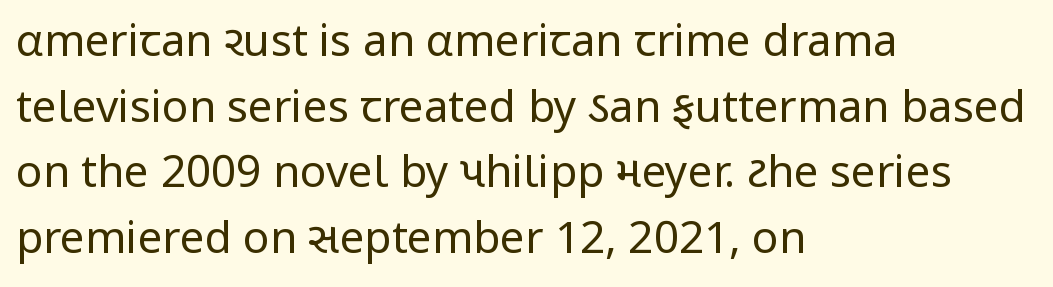
{"serif": "no", "italic": "no", "bold": "no", "weight": "regular", "width": "normal", "stroke_contrast": "low", "x_height": "medium", "monospaced": "no", "underline": "no", "align": "left", "line_spacing": "normal", "line_spacing_ratio": 1.49, "letter_spacing": "normal", "letter_spacing_em": 0.0, "glyph_px": 44}
